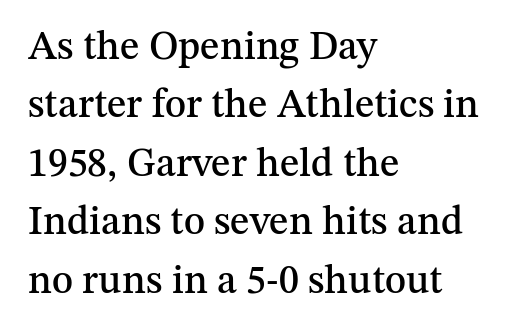
{"serif": "yes", "italic": "no", "width": "normal", "stroke_contrast": "medium", "x_height": "medium", "monospaced": "no", "underline": "no", "align": "left", "line_spacing": "normal", "line_spacing_ratio": 1.46, "letter_spacing": "normal", "letter_spacing_em": 0.0, "glyph_px": 40}
